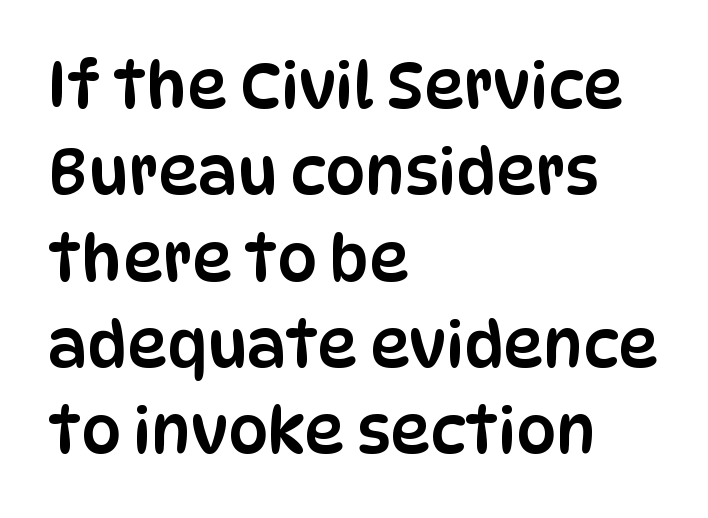
Q: Is the text italic (slanted)? A: No, it is upright.
Q: Is the typeface a serif or a sans-serif typeface? A: Sans-serif.
Q: Is the text underlined? A: No.
Q: How is the paragraph aligned? A: Left-aligned.
Q: Is the spacing between letters normal or unusually wide? A: Normal.
Q: Is the spacing between lines tight, normal or loose? A: Normal.
Q: Width (condensed, normal, or wide)? A: Condensed.
Q: Stroke contrast? A: Low.
Q: x-height? A: Large.
Q: Monospaced? A: No.
